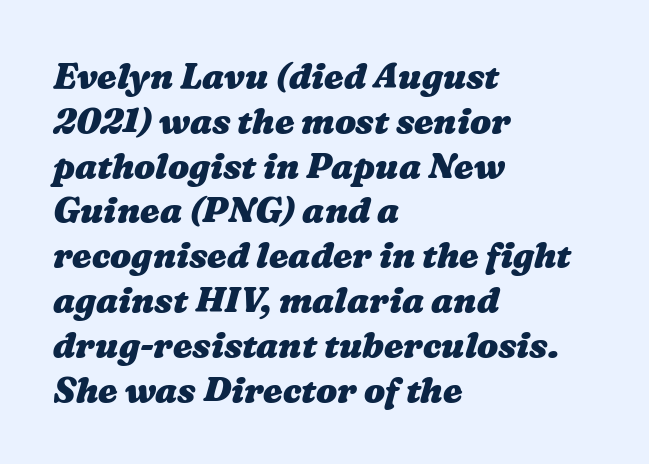
The paragraph shown leans on its left margin. Quick note: underline off. Notice how thick the strokes are: this is what a full bold looks like. Regarding leading, the lines here are spaced in the standard way. Looks like regular typesetting: each glyph gets only the width it needs. How are the letters spaced? Ordinarily, with no added tracking.
